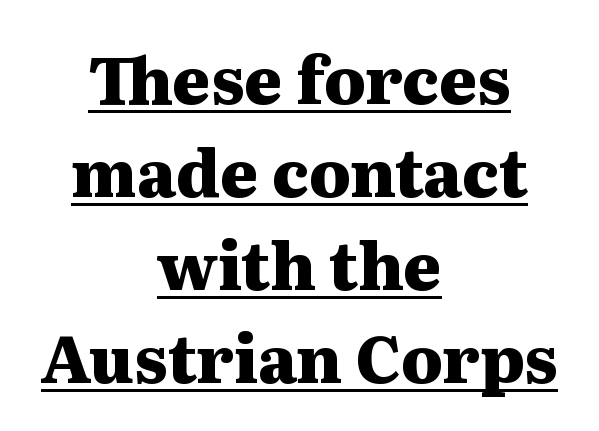
The image shows 65 px heavy, wide serif type, upright; set centered, normal line spacing (1.43x), normal letter spacing, underlined; medium stroke contrast and a medium x-height.
